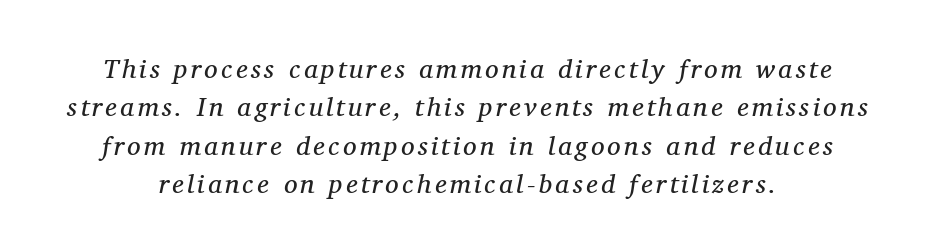
The designer left line spacing at the default. Underline: absent. This sample uses an oblique cut, with every glyph tilted off the vertical. Each stroke keeps to a modest, everyday thickness or less.
